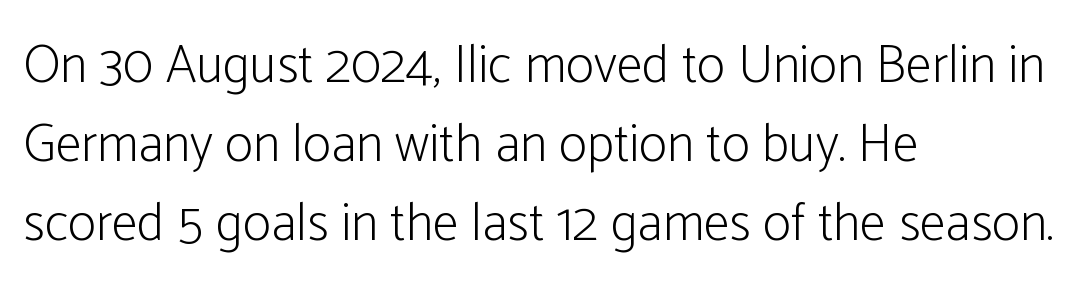
The image shows 53 px light, condensed sans-serif type, upright; set left-aligned, normal line spacing (1.49x), normal letter spacing, not underlined; low stroke contrast and a medium x-height.
